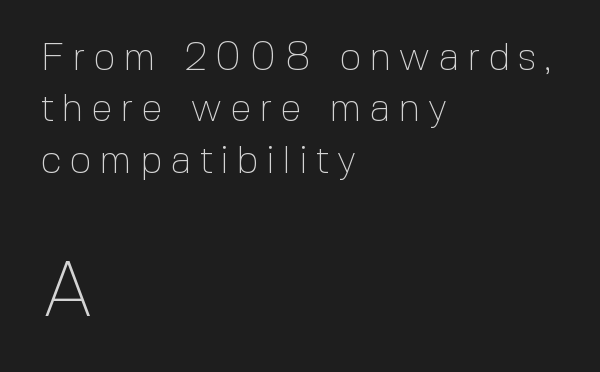
The image shows 78 px thin sans-serif type, upright; set left-aligned, normal line spacing (1.32x), unusually wide letter spacing (+0.2 em), not underlined; the second (bottom) block is 2.0x larger; a medium x-height.
